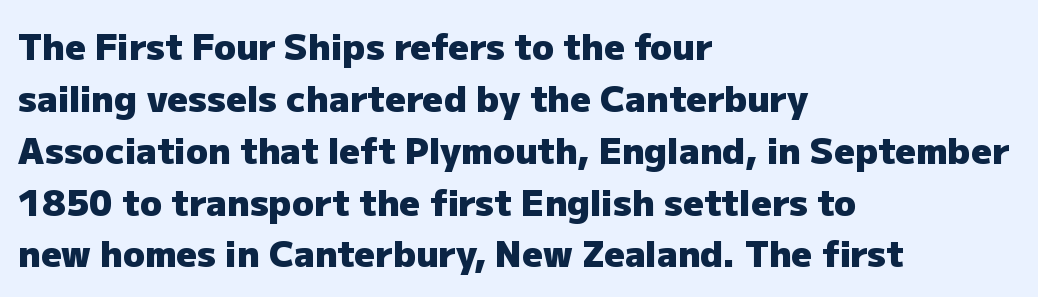
{"serif": "no", "italic": "no", "bold": "yes", "weight": "heavy", "width": "normal", "stroke_contrast": "low", "x_height": "medium", "monospaced": "no", "underline": "no", "align": "left", "line_spacing": "normal", "line_spacing_ratio": 1.44, "letter_spacing": "normal", "letter_spacing_em": 0.0, "glyph_px": 36}
